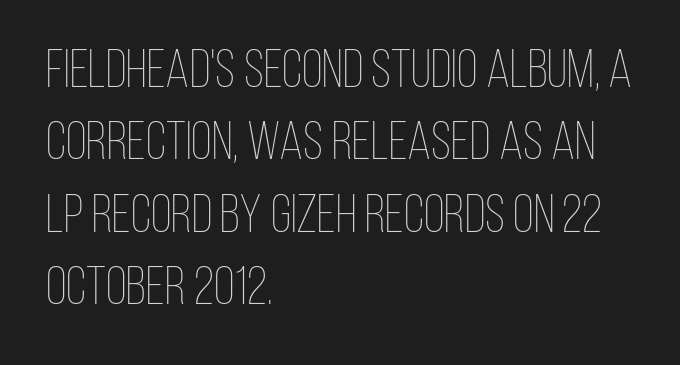
{"italic": "no", "bold": "no", "weight": "thin", "width": "condensed", "stroke_contrast": "low", "x_height": "large", "monospaced": "no", "underline": "no", "align": "left", "line_spacing": "normal", "line_spacing_ratio": 1.34, "letter_spacing": "normal", "letter_spacing_em": 0.0, "glyph_px": 54}
